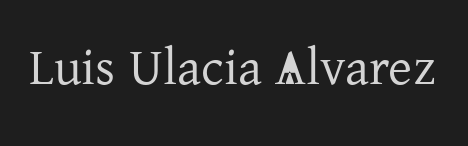
Tracking value appears to be zero — textbook default spacing. Lines of text with bare space underneath. The font is comparable to plain body text, perhaps lighter. This sample uses an upright cut, with every glyph sitting square on the baseline. Is this a fixed-width face? No — the glyphs have proportional, varying widths. Observe the serifs anchoring each vertical stroke in this sample.
